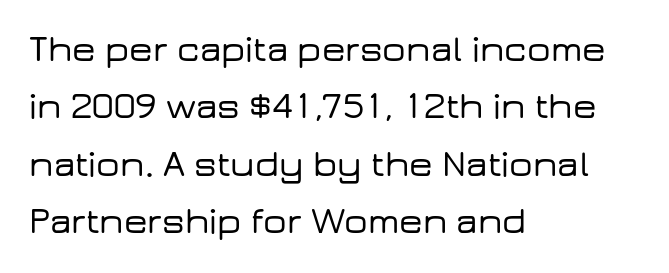
Q: Is the text italic (slanted)? A: No, it is upright.
Q: Is the typeface a serif or a sans-serif typeface? A: Sans-serif.
Q: Is the text underlined? A: No.
Q: How is the paragraph aligned? A: Left-aligned.
Q: Is the spacing between letters normal or unusually wide? A: Normal.
Q: Is the spacing between lines tight, normal or loose? A: Normal.
Q: Width (condensed, normal, or wide)? A: Wide.
Q: Stroke contrast? A: Low.
Q: x-height? A: Medium.
Q: Monospaced? A: No.
